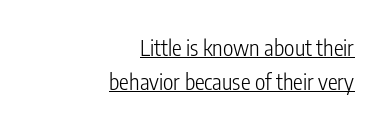
Q: Is the text bold? A: No.
Q: Is the text italic (slanted)? A: No, it is upright.
Q: Is the text underlined? A: Yes.
Q: How is the paragraph aligned? A: Right-aligned.
Q: Is the spacing between letters normal or unusually wide? A: Normal.
Q: Is the spacing between lines tight, normal or loose? A: Normal.
